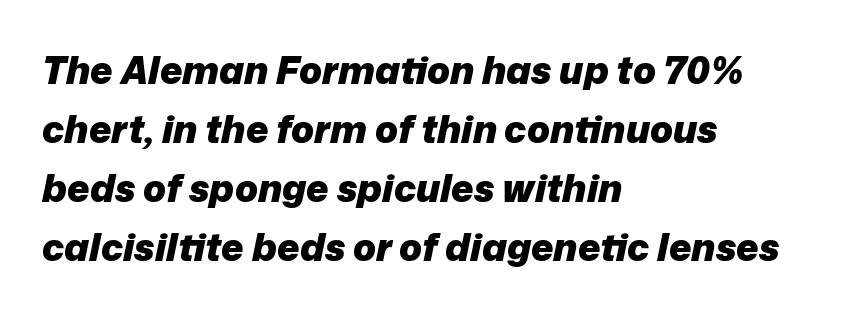
The image shows 38 px heavy type, italic (leaning right); set left-aligned, normal line spacing (1.55x), normal letter spacing, not underlined; low stroke contrast and a medium x-height.
